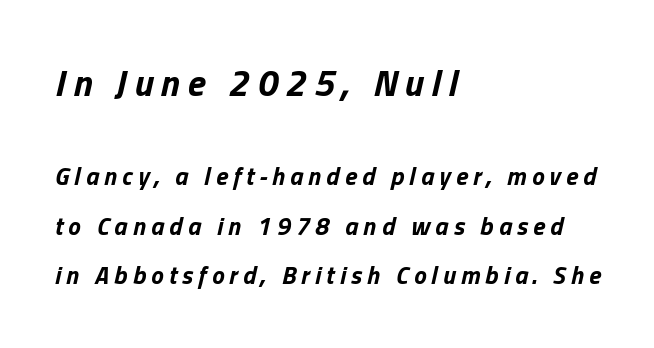
Character size in the leading block exceeds that of the trailing block. Every letter is thick-stroked: bold, no question. Vertical spacing — loose. Here the glyphs are tracked loosely, breaking word shapes into spaced letters.
